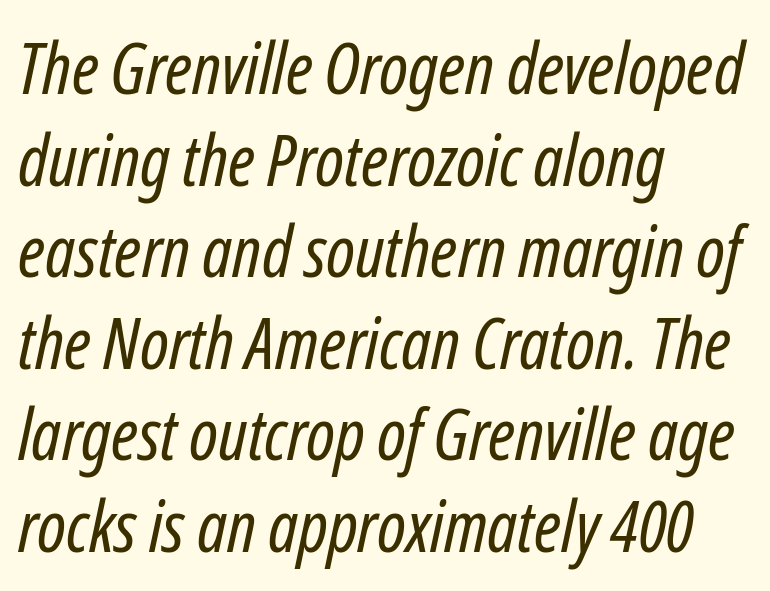
The image shows 71 px regular-weight, condensed type, italic (leaning right); set left-aligned, normal line spacing (1.29x), normal letter spacing, not underlined; low stroke contrast and a medium x-height.
